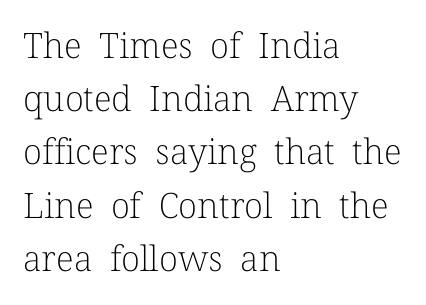
Spacing verdict: proportional, widths tailored to each character. The strokes carry an ordinary text weight at most. A roman cut, with each character standing at attention. Leading matches the norm, producing a regular column.
